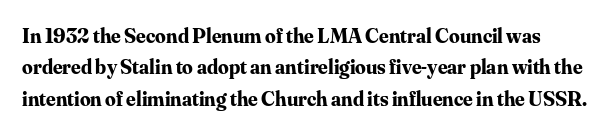
The image shows 21 px bold type, upright; set normal line spacing (1.49x), normal letter spacing, not underlined.
